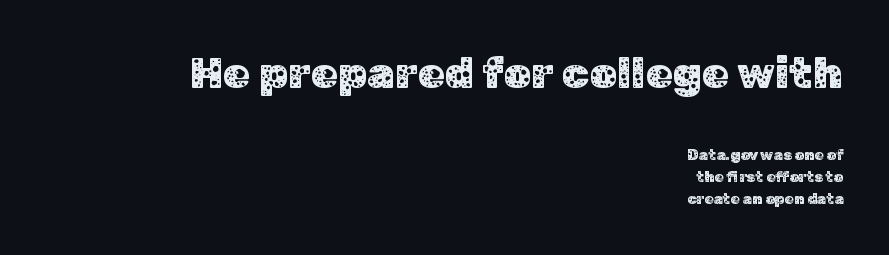
The image shows 44 px sans-serif type, upright; set right-aligned, normal line spacing (1.46x), normal letter spacing, not underlined; the first (top) block is 2.93x larger; low stroke contrast and a medium x-height.
